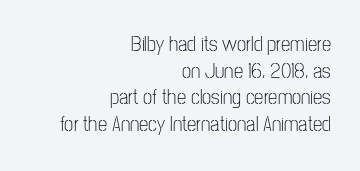
Counters stay open thanks to moderate or lighter strokes. Underline: absent. Honestly, the row spacing looks completely unremarkable. Every stem runs plumb, perpendicular to the baseline.
